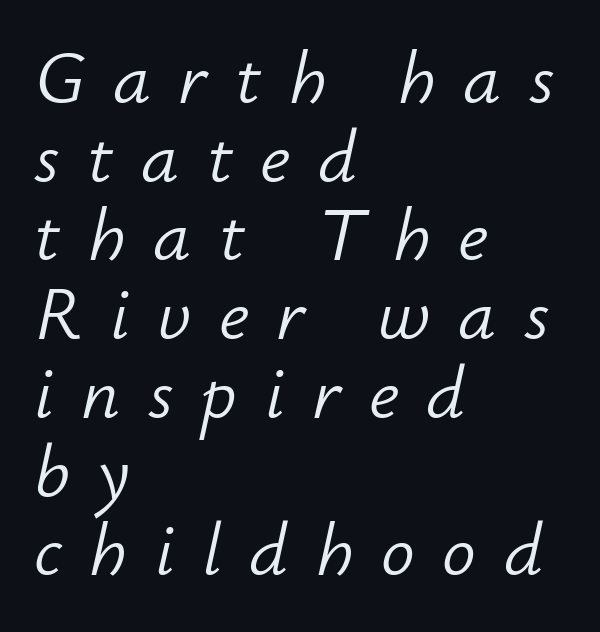
The image shows 75 px light type, italic (leaning right); set left-aligned, tight line spacing (1.05x), unusually wide letter spacing (+0.37 em), not underlined; low stroke contrast and a small x-height.
